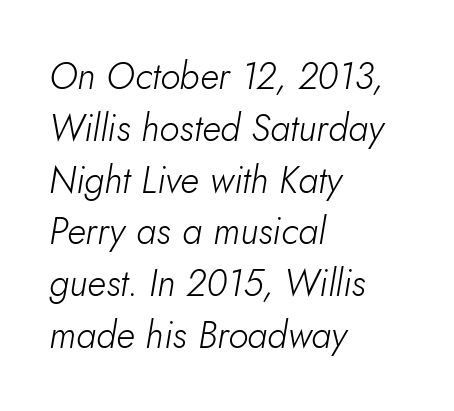
How would I describe the line gaps? Plain and ordinary. These lines are rendered in a variable-pitch font. Looking at the ascenders, they clearly lean. Layout note: lines flush left. Check under the words: just untouched page.
